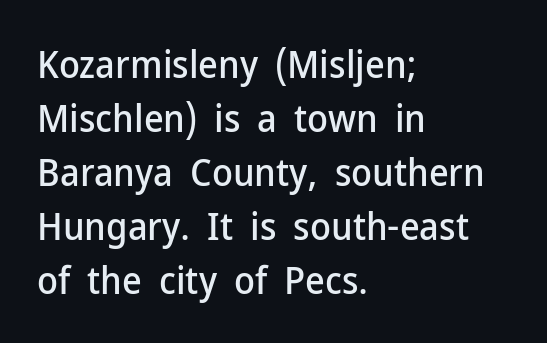
{"serif": "no", "italic": "no", "width": "normal", "stroke_contrast": "low", "x_height": "medium", "monospaced": "no", "underline": "no", "align": "left", "line_spacing": "normal", "line_spacing_ratio": 1.42, "letter_spacing": "normal", "letter_spacing_em": 0.0, "glyph_px": 38}
